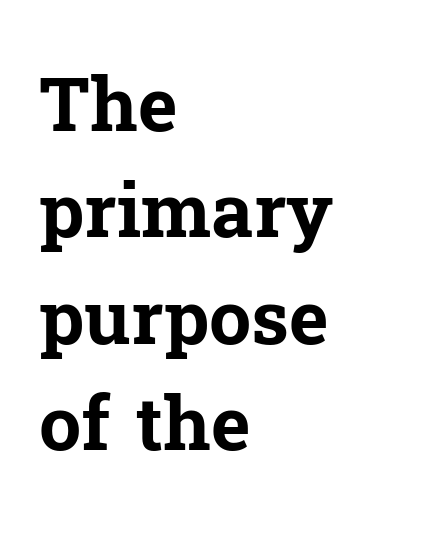
The image shows 75 px bold serif type, upright; set left-aligned, normal line spacing (1.42x), normal letter spacing, not underlined; low stroke contrast and a medium x-height.
